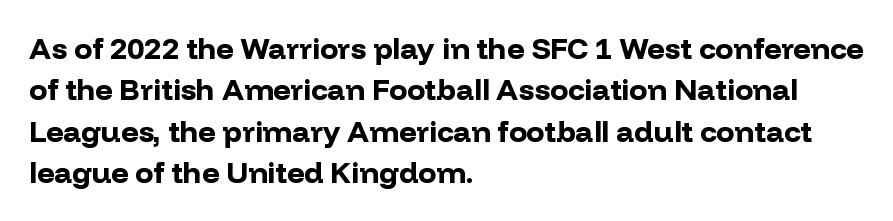
Q: Is the text bold? A: Yes.
Q: Is the text italic (slanted)? A: No, it is upright.
Q: Is the typeface a serif or a sans-serif typeface? A: Sans-serif.
Q: Is the text underlined? A: No.
Q: How is the paragraph aligned? A: Left-aligned.
Q: Is the spacing between letters normal or unusually wide? A: Normal.
Q: Is the spacing between lines tight, normal or loose? A: Normal.
Q: Width (condensed, normal, or wide)? A: Normal.
Q: Stroke contrast? A: Low.
Q: x-height? A: Medium.
Q: Monospaced? A: No.
